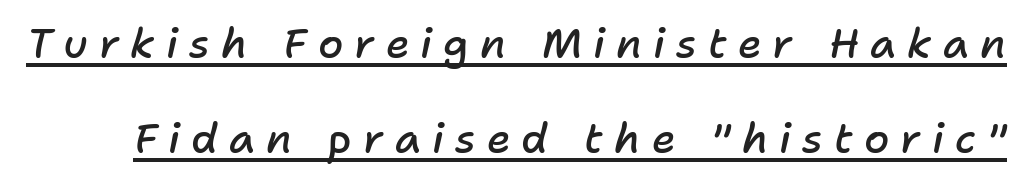
Observe the lean: these are italic letterforms. Semibold letterforms, between regular and bold. Baseline-to-baseline distance is far greater than the letter height. The line texture is sparse and dotted thanks to wide tracking.
